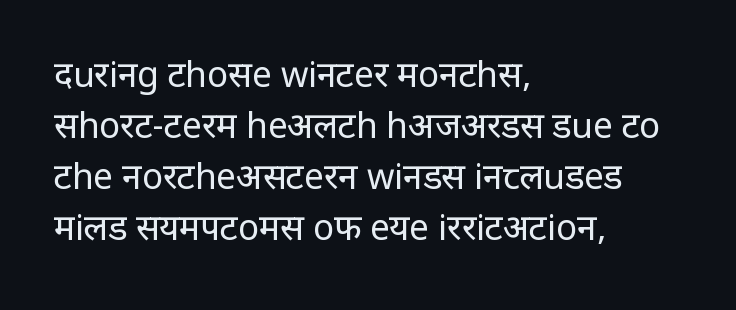
Q: Is the text bold? A: No.
Q: Is the text italic (slanted)? A: No, it is upright.
Q: Is the typeface a serif or a sans-serif typeface? A: Sans-serif.
Q: Is the text underlined? A: No.
Q: How is the paragraph aligned? A: Left-aligned.
Q: Is the spacing between letters normal or unusually wide? A: Normal.
Q: Is the spacing between lines tight, normal or loose? A: Normal.
Q: Width (condensed, normal, or wide)? A: Normal.
Q: Stroke contrast? A: Low.
Q: x-height? A: Large.
Q: Monospaced? A: No.
